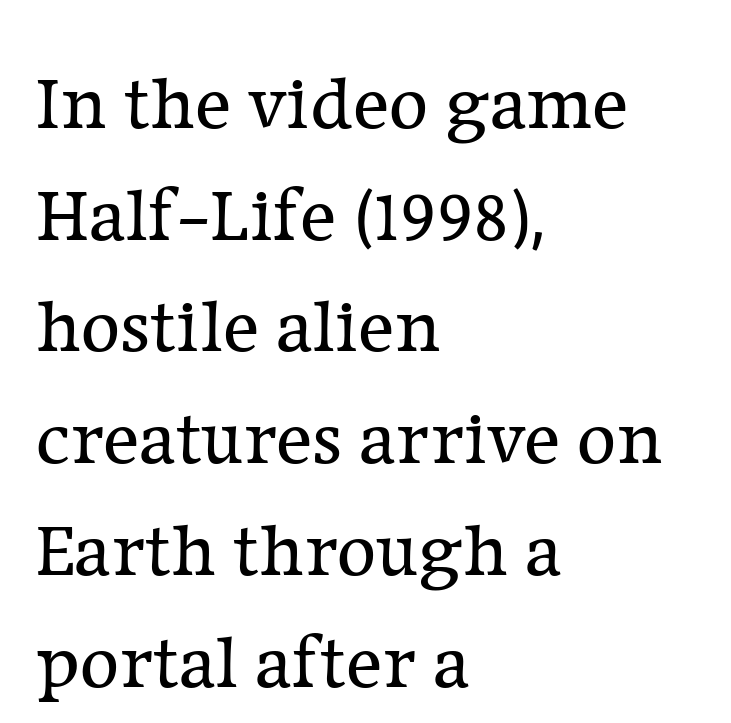
{"serif": "yes", "italic": "no", "bold": "no", "weight": "regular", "width": "normal", "stroke_contrast": "low", "x_height": "medium", "monospaced": "no", "underline": "no", "align": "left", "line_spacing": "normal", "line_spacing_ratio": 1.47, "letter_spacing": "normal", "letter_spacing_em": 0.0, "glyph_px": 76}
